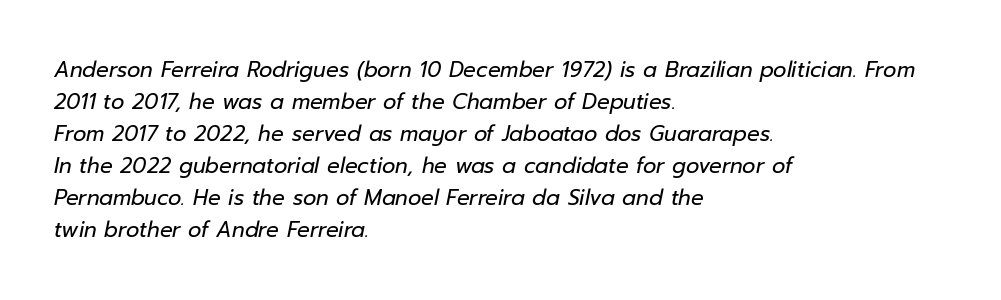
{"italic": "yes", "lean": "right", "slant_degrees": 12, "bold": "no", "underline": "no", "align": "left", "line_spacing": "normal", "line_spacing_ratio": 1.52, "letter_spacing": "normal", "letter_spacing_em": 0.0, "glyph_px": 21}
